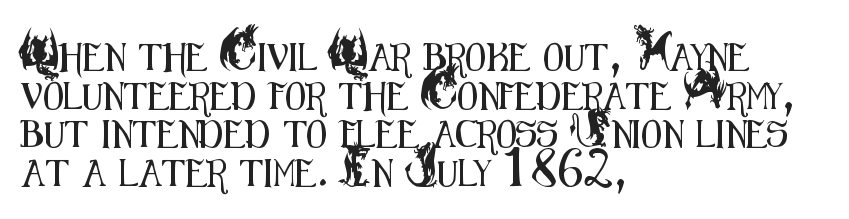
Tracking value appears to be zero — textbook default spacing. The font's upright variant was chosen for this text. Alignment: flush left. Rows of type keep a routine distance in the vertical direction. This rendering features lettering with no underline.
